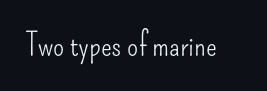
The image shows 32 px light, condensed sans-serif type, upright; set normal letter spacing, not underlined; low stroke contrast and a small x-height.
